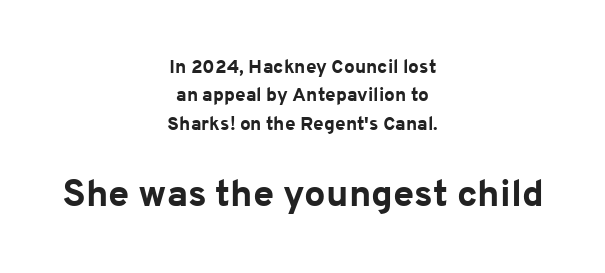
Q: Is the text bold? A: Yes.
Q: Is the text italic (slanted)? A: No, it is upright.
Q: Is the typeface a serif or a sans-serif typeface? A: Sans-serif.
Q: Is the text underlined? A: No.
Q: How is the paragraph aligned? A: Centered.
Q: Is the spacing between letters normal or unusually wide? A: Normal.
Q: Is the spacing between lines tight, normal or loose? A: Normal.
Q: Which block of text is set in a larger size, the first (top) or the second (bottom)? A: The second (bottom) one.
Q: Width (condensed, normal, or wide)? A: Normal.
Q: Stroke contrast? A: Low.
Q: x-height? A: Medium.
Q: Monospaced? A: No.
